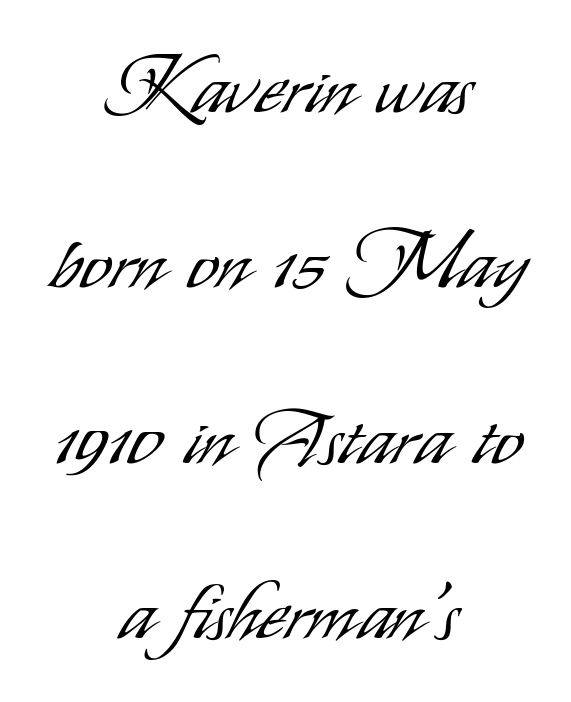
The image shows 78 px light, condensed sans-serif type; set centered, loose line spacing (2.25x), normal letter spacing, not underlined; low stroke contrast and a small x-height.
